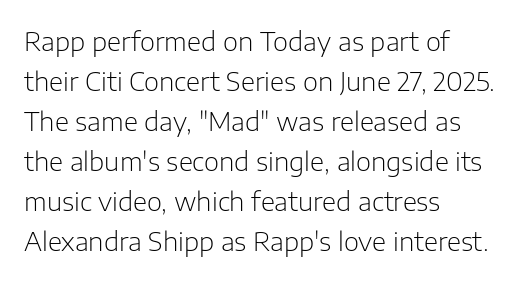
{"italic": "no", "bold": "no", "underline": "no", "align": "left", "line_spacing": "normal", "line_spacing_ratio": 1.54, "letter_spacing": "normal", "letter_spacing_em": 0.0, "glyph_px": 26}
